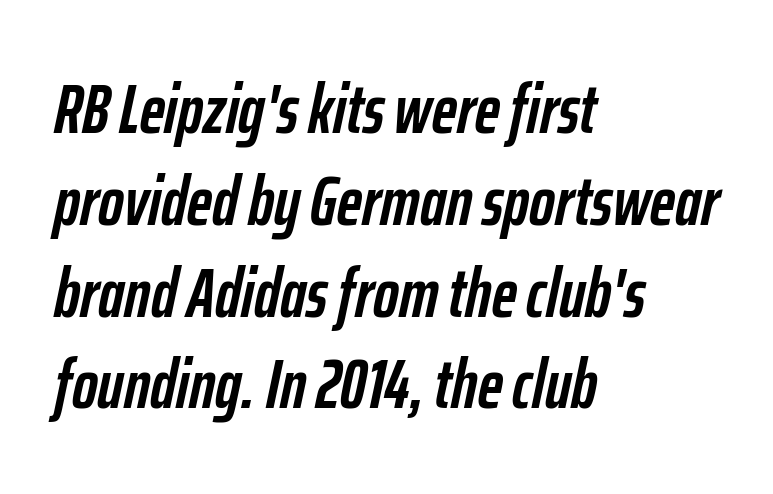
{"italic": "yes", "lean": "right", "slant_degrees": 12, "bold": "yes", "weight": "semibold", "width": "condensed", "stroke_contrast": "low", "x_height": "medium", "monospaced": "no", "underline": "no", "align": "left", "line_spacing": "normal", "line_spacing_ratio": 1.33, "letter_spacing": "normal", "letter_spacing_em": 0.0, "glyph_px": 69}
